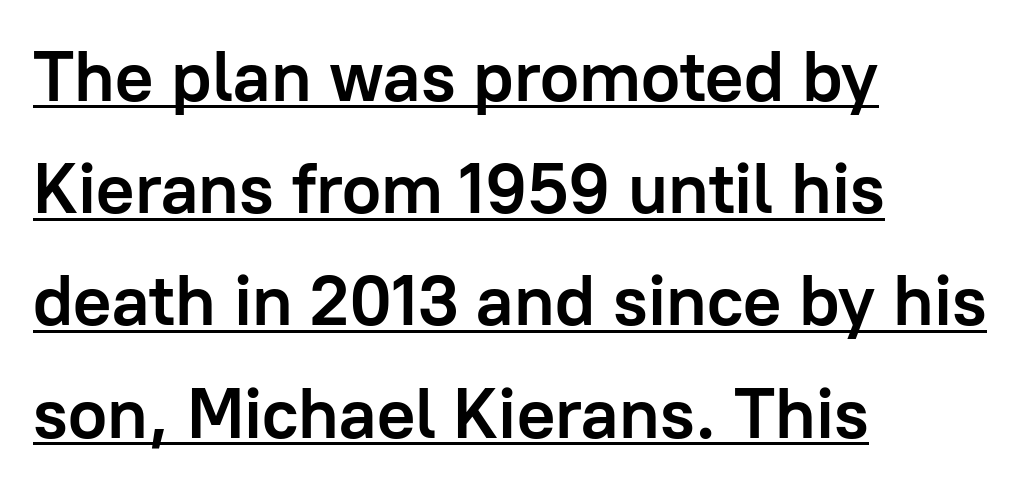
The image shows 71 px semibold sans-serif type, upright; set left-aligned, normal line spacing (1.58x), normal letter spacing, underlined; low stroke contrast and a medium x-height.
